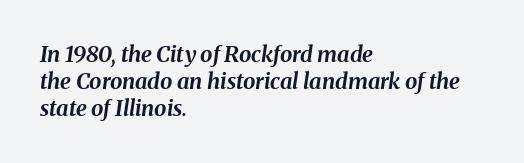
The image shows 22 px bold type, italic (leaning right); set left-aligned, line spacing 1.23x, normal letter spacing, not underlined.
